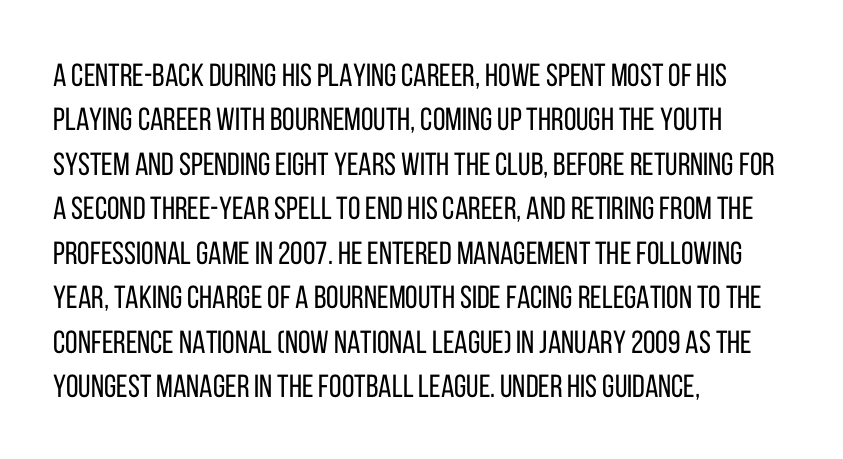
The image shows 32 px regular-weight, condensed sans-serif type, upright; set left-aligned, normal line spacing (1.39x), normal letter spacing, not underlined; low stroke contrast and a large x-height.
